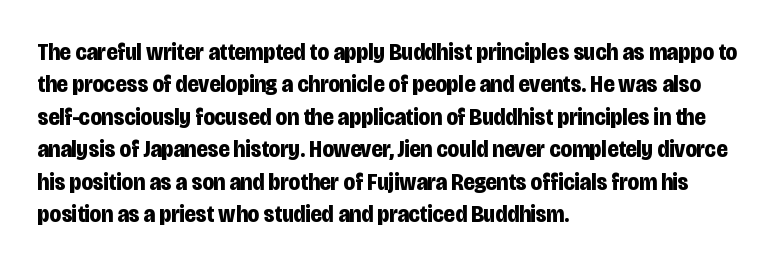
Whoever set this chose a conventional vertical rhythm. Emphasis by weight is at full strength: bold. The setting favours the left margin, as ordinary paragraphs usually do. Glance below the letters and you will spot only blank space. Rendered with straight, roman letterforms.
